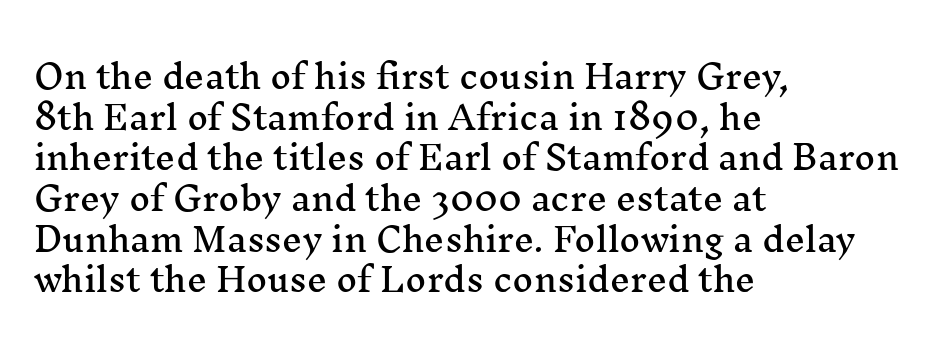
Q: Is the text italic (slanted)? A: No, it is upright.
Q: Is the typeface a serif or a sans-serif typeface? A: Serif.
Q: Is the text underlined? A: No.
Q: How is the paragraph aligned? A: Left-aligned.
Q: Is the spacing between letters normal or unusually wide? A: Normal.
Q: Is the spacing between lines tight, normal or loose? A: Normal.
Q: Width (condensed, normal, or wide)? A: Wide.
Q: Stroke contrast? A: Medium.
Q: x-height? A: Medium.
Q: Monospaced? A: No.
